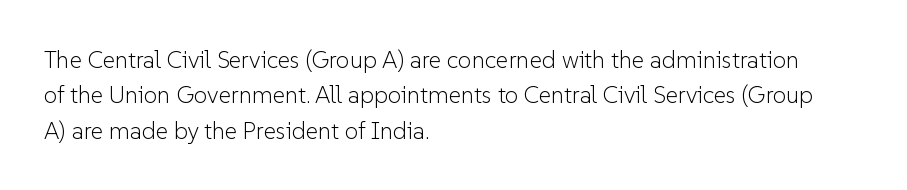
{"italic": "no", "bold": "no", "underline": "no", "align": "left", "line_spacing": "normal", "line_spacing_ratio": 1.47, "letter_spacing": "normal", "letter_spacing_em": 0.0, "glyph_px": 24}
